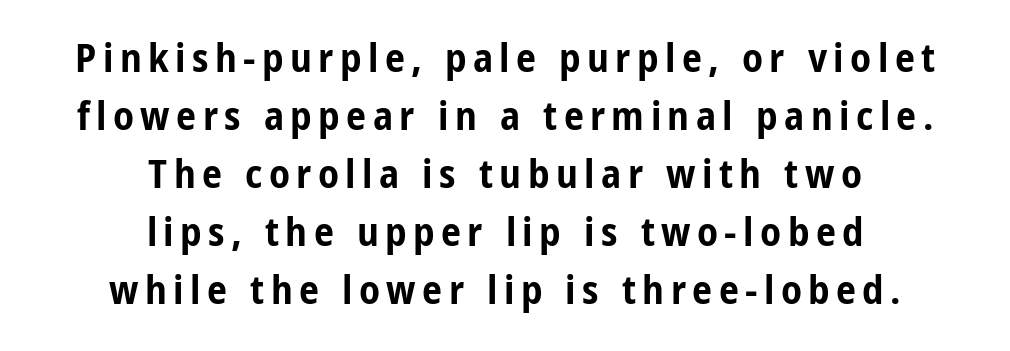
{"serif": "no", "italic": "no", "bold": "yes", "weight": "bold", "width": "condensed", "stroke_contrast": "low", "x_height": "medium", "monospaced": "no", "underline": "no", "align": "center", "line_spacing": "normal", "line_spacing_ratio": 1.45, "glyph_px": 40}
